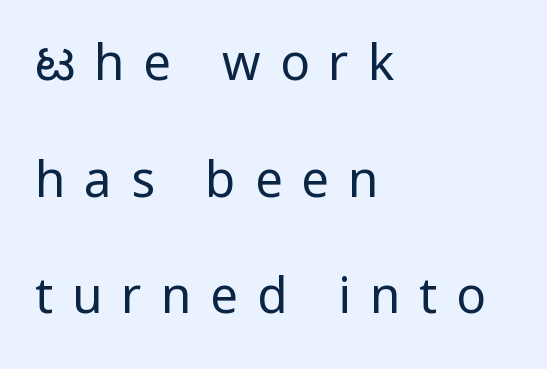
The type family on display is of the sans-serif kind. Line starts are locked; line ends wander. You could fit nearly another row in the gap between these rows. Does extra space separate the letters? Yes, quite a lot of it.
